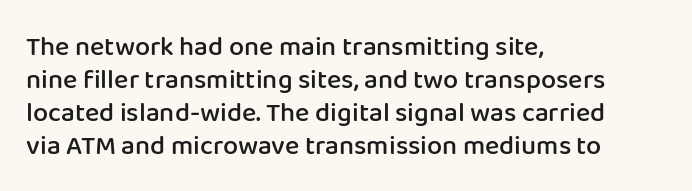
{"italic": "no", "bold": "semi", "underline": "no", "align": "left", "line_spacing_ratio": 1.22, "letter_spacing": "normal", "letter_spacing_em": 0.0, "glyph_px": 27}
